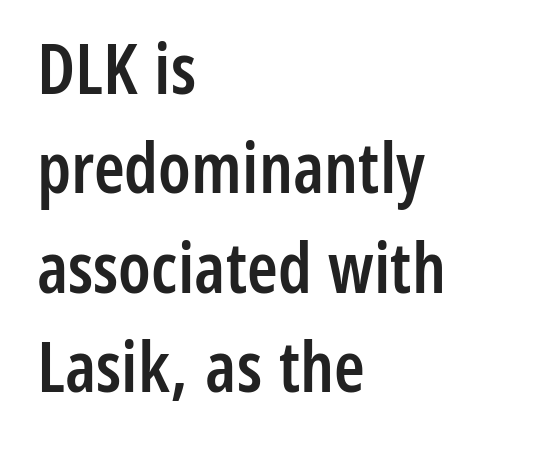
The image shows 70 px semibold, condensed sans-serif type, upright; set left-aligned, normal line spacing (1.42x), normal letter spacing, not underlined; low stroke contrast and a medium x-height.
